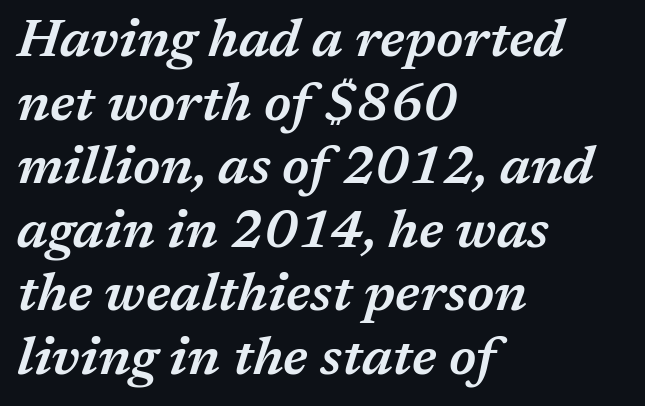
Which margin do the lines hug? The left one — the right edge is uneven. Characters are canted at an angle relative to the baseline's perpendicular. Character widths vary here, with narrow letters taking less room than wide ones. Every letter is mildly thick-stroked: semibold rather than bold. Short note: letters normally spaced. Decoration check: the copy has no underline.
